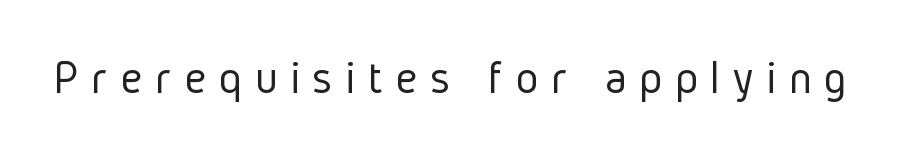
Q: Is the text bold? A: No.
Q: Is the text italic (slanted)? A: No, it is upright.
Q: Is the typeface a serif or a sans-serif typeface? A: Sans-serif.
Q: Is the text underlined? A: No.
Q: Is the spacing between letters normal or unusually wide? A: Unusually wide.
Q: Width (condensed, normal, or wide)? A: Condensed.
Q: Stroke contrast? A: Low.
Q: x-height? A: Medium.
Q: Monospaced? A: No.
